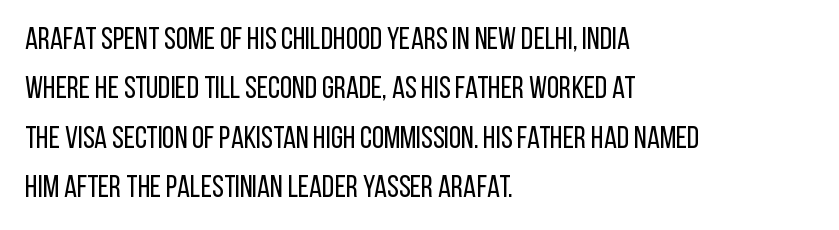
Q: Is the text bold? A: No.
Q: Is the text italic (slanted)? A: No, it is upright.
Q: Is the typeface a serif or a sans-serif typeface? A: Sans-serif.
Q: Is the text underlined? A: No.
Q: How is the paragraph aligned? A: Left-aligned.
Q: Is the spacing between letters normal or unusually wide? A: Normal.
Q: Is the spacing between lines tight, normal or loose? A: Normal.
Q: Width (condensed, normal, or wide)? A: Condensed.
Q: Stroke contrast? A: Low.
Q: x-height? A: Large.
Q: Monospaced? A: No.
